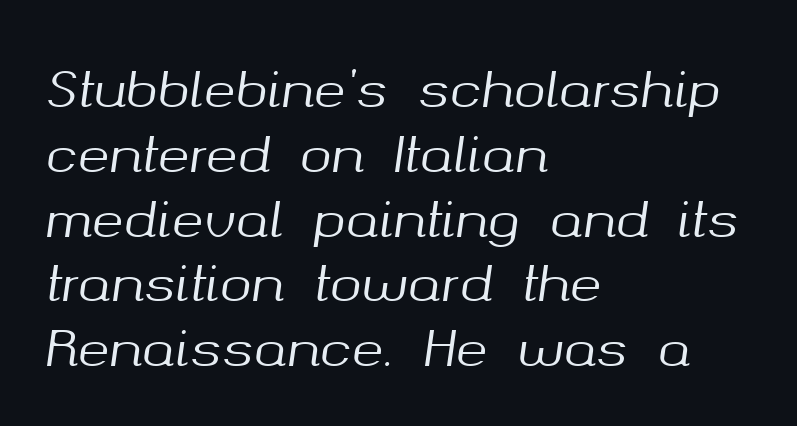
The image shows 48 px text type, italic (leaning right); set left-aligned, normal line spacing (1.35x), normal letter spacing, not underlined; medium stroke contrast and a medium x-height.
